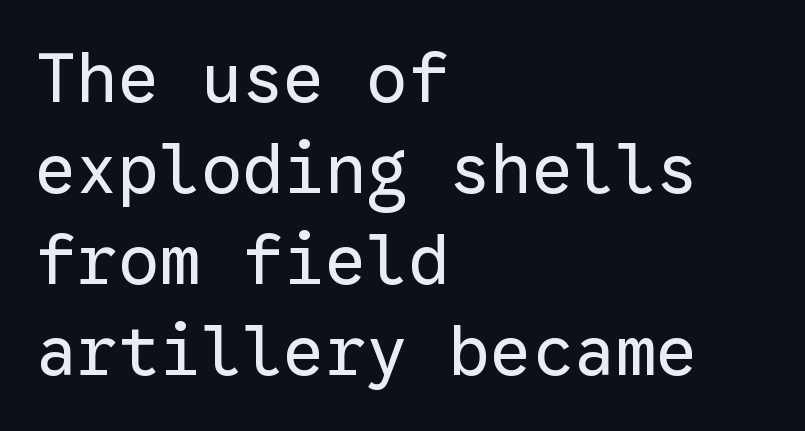
The image shows 69 px regular-weight sans-serif type, upright, monospaced; set left-aligned, normal line spacing (1.32x), normal letter spacing, not underlined; low stroke contrast and a medium x-height.
